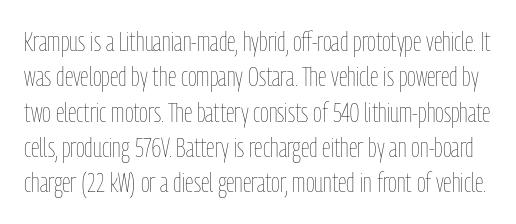
Q: Is the text bold? A: No.
Q: Is the text italic (slanted)? A: No, it is upright.
Q: Is the text underlined? A: No.
Q: Is the spacing between letters normal or unusually wide? A: Normal.
Q: Is the spacing between lines tight, normal or loose? A: Normal.
